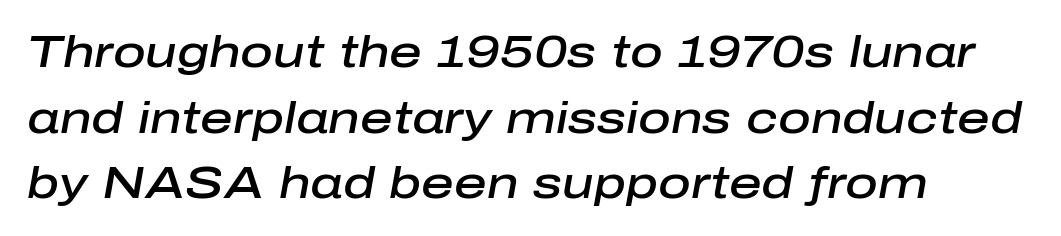
{"italic": "yes", "lean": "right", "slant_degrees": 10, "bold": "semi", "weight": "semibold", "width": "normal", "stroke_contrast": "low", "x_height": "medium", "monospaced": "no", "underline": "no", "align": "left", "line_spacing": "normal", "line_spacing_ratio": 1.46, "letter_spacing": "normal", "letter_spacing_em": 0.0, "glyph_px": 45}
